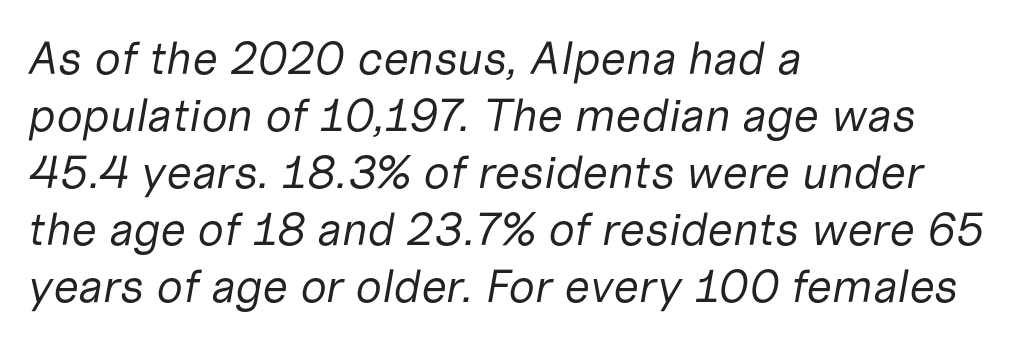
{"italic": "yes", "lean": "right", "slant_degrees": 10, "bold": "no", "weight": "regular", "width": "normal", "stroke_contrast": "low", "x_height": "medium", "monospaced": "no", "underline": "no", "align": "left", "line_spacing_ratio": 1.24, "letter_spacing": "normal", "letter_spacing_em": 0.0, "glyph_px": 46}
